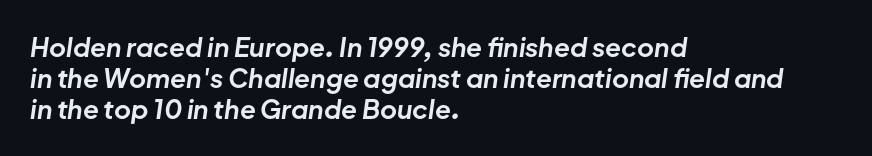
The image shows 26 px bold type, italic (leaning right); set left-aligned, line spacing 1.2x, normal letter spacing, not underlined.
